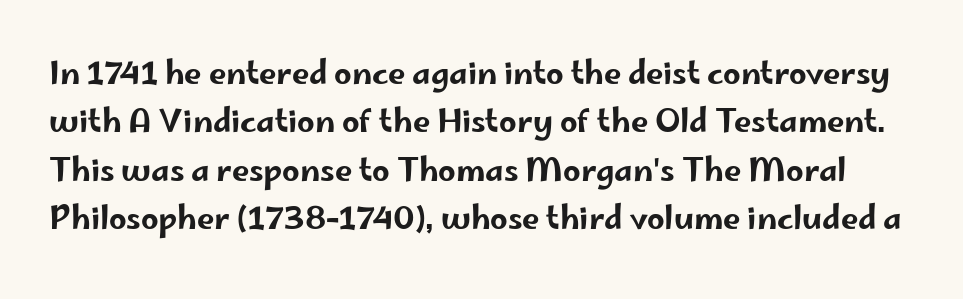
The image shows 31 px wide sans-serif type, upright; set normal line spacing (1.56x), normal letter spacing, not underlined; low stroke contrast and a small x-height.
